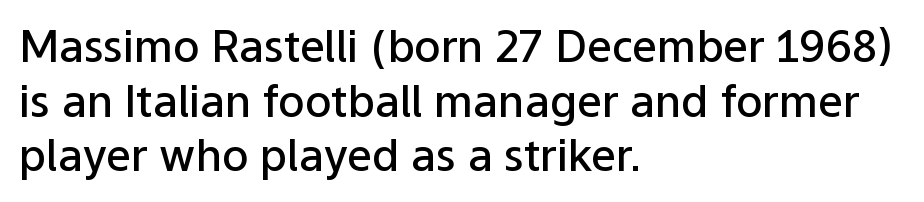
The image shows 44 px semibold sans-serif type, upright; set left-aligned, line spacing 1.24x, normal letter spacing, not underlined; low stroke contrast and a medium x-height.
